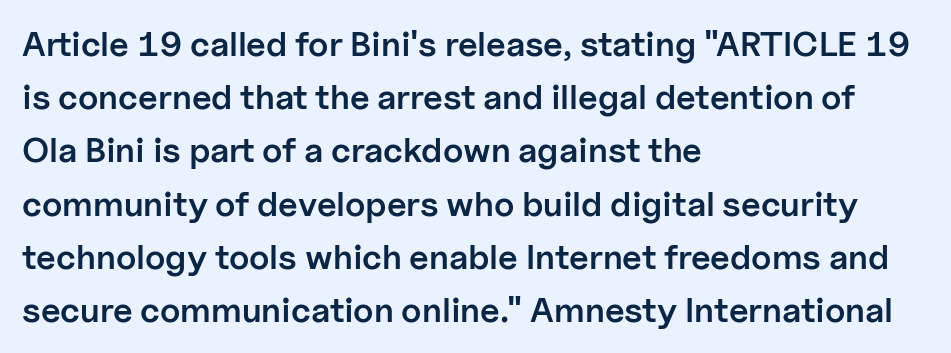
Q: Is the text bold? A: Semi-bold.
Q: Is the text italic (slanted)? A: No, it is upright.
Q: Is the typeface a serif or a sans-serif typeface? A: Sans-serif.
Q: Is the text underlined? A: No.
Q: How is the paragraph aligned? A: Left-aligned.
Q: Is the spacing between letters normal or unusually wide? A: Normal.
Q: Is the spacing between lines tight, normal or loose? A: Normal.
Q: Width (condensed, normal, or wide)? A: Normal.
Q: Stroke contrast? A: Low.
Q: x-height? A: Medium.
Q: Monospaced? A: No.
